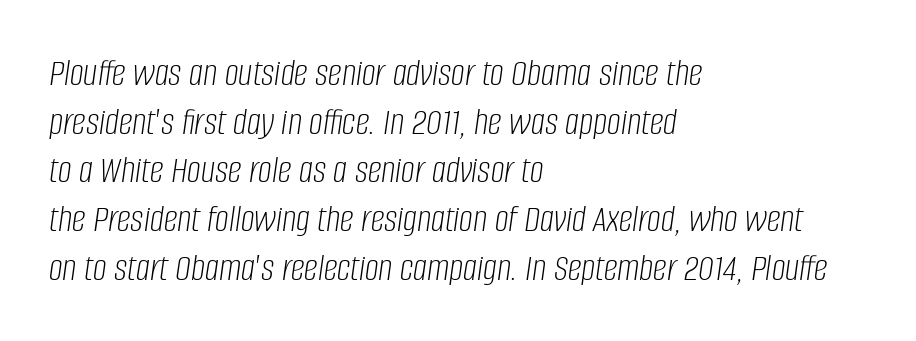
{"italic": "yes", "lean": "right", "slant_degrees": 8, "bold": "no", "weight": "light", "width": "condensed", "stroke_contrast": "low", "x_height": "large", "monospaced": "no", "underline": "no", "align": "left", "line_spacing": "normal", "line_spacing_ratio": 1.25, "letter_spacing": "normal", "letter_spacing_em": 0.0, "glyph_px": 39}
